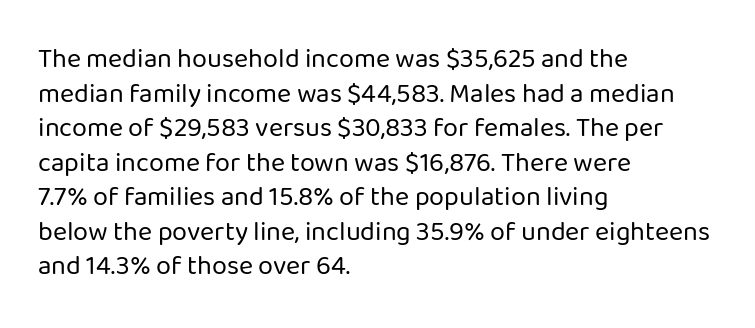
The block of text has a typical density, with ordinary space between rows. Which margin do the lines hug? The left one — the right edge is uneven. The space directly below the letters is spotless. This is the regular roman posture of the typeface. Does extra space separate the letters? No, they use regular spacing.
